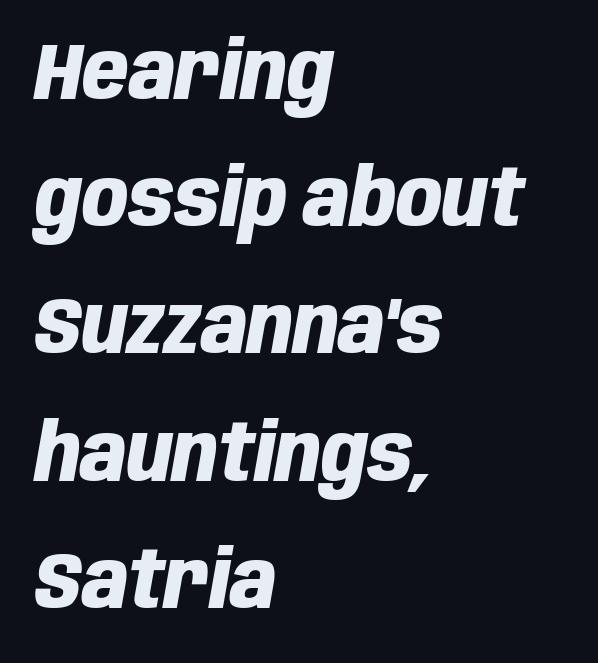
Q: Is the text bold? A: Yes.
Q: Is the text italic (slanted)? A: Yes, it leans right by about 10 degrees.
Q: Is the text underlined? A: No.
Q: How is the paragraph aligned? A: Left-aligned.
Q: Is the spacing between letters normal or unusually wide? A: Normal.
Q: Is the spacing between lines tight, normal or loose? A: Normal.
Q: Width (condensed, normal, or wide)? A: Condensed.
Q: Stroke contrast? A: Low.
Q: x-height? A: Large.
Q: Monospaced? A: No.
